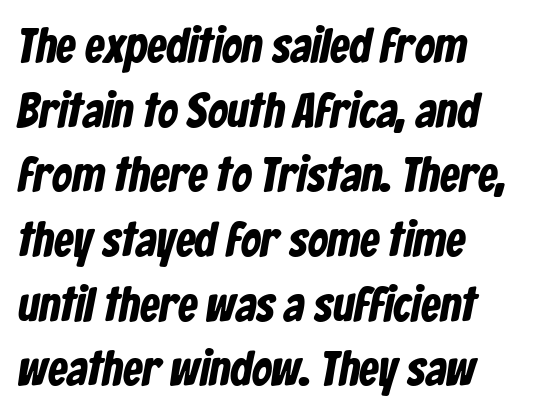
Q: Is the text bold? A: Yes.
Q: Is the typeface a serif or a sans-serif typeface? A: Sans-serif.
Q: Is the text underlined? A: No.
Q: How is the paragraph aligned? A: Left-aligned.
Q: Is the spacing between letters normal or unusually wide? A: Normal.
Q: Is the spacing between lines tight, normal or loose? A: Normal.
Q: Width (condensed, normal, or wide)? A: Condensed.
Q: Stroke contrast? A: Low.
Q: x-height? A: Medium.
Q: Monospaced? A: No.
